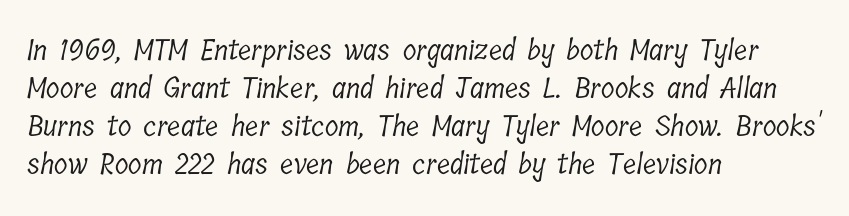
The image shows 28 px light, condensed serif type; set left-aligned, normal line spacing (1.36x), normal letter spacing, not underlined; low stroke contrast and a medium x-height.
